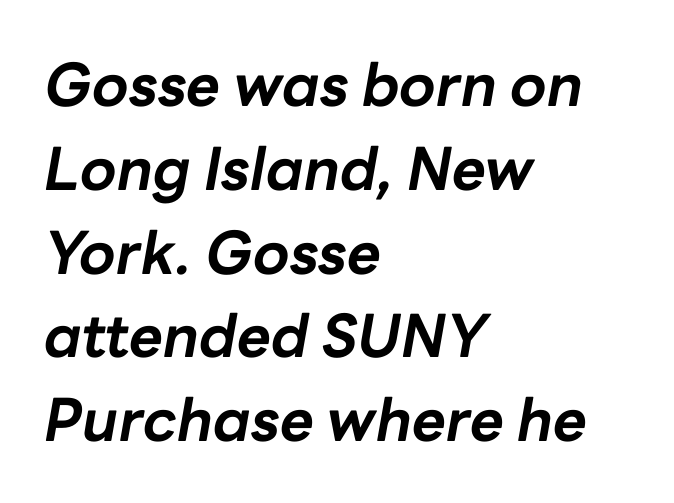
{"italic": "yes", "lean": "right", "slant_degrees": 10, "bold": "yes", "weight": "bold", "width": "normal", "stroke_contrast": "low", "x_height": "medium", "monospaced": "no", "underline": "no", "align": "left", "line_spacing": "normal", "line_spacing_ratio": 1.42, "letter_spacing": "normal", "letter_spacing_em": 0.0, "glyph_px": 59}
